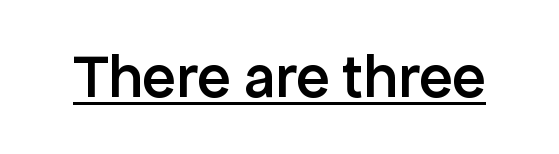
Characters remain perfectly vertical along every line. A typesetter would call this zero additional tracking. The sample has been set in demibold, a notch under bold. Compared with undecorated copy, this sample adds a rule below the words. The letters advance in unequal steps, a hallmark of proportional type. Are there feet on the stems? There aren't — it's a sans.
